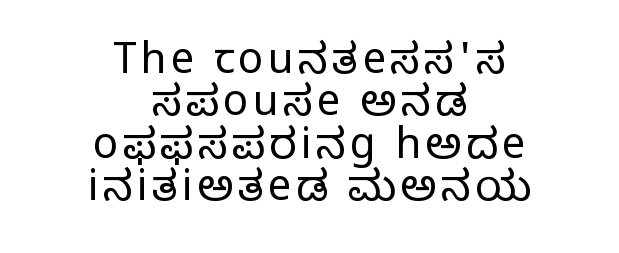
The image shows 42 px regular-weight serif type, upright; set centered, tight line spacing (1.01x), not underlined; low stroke contrast and a large x-height.
